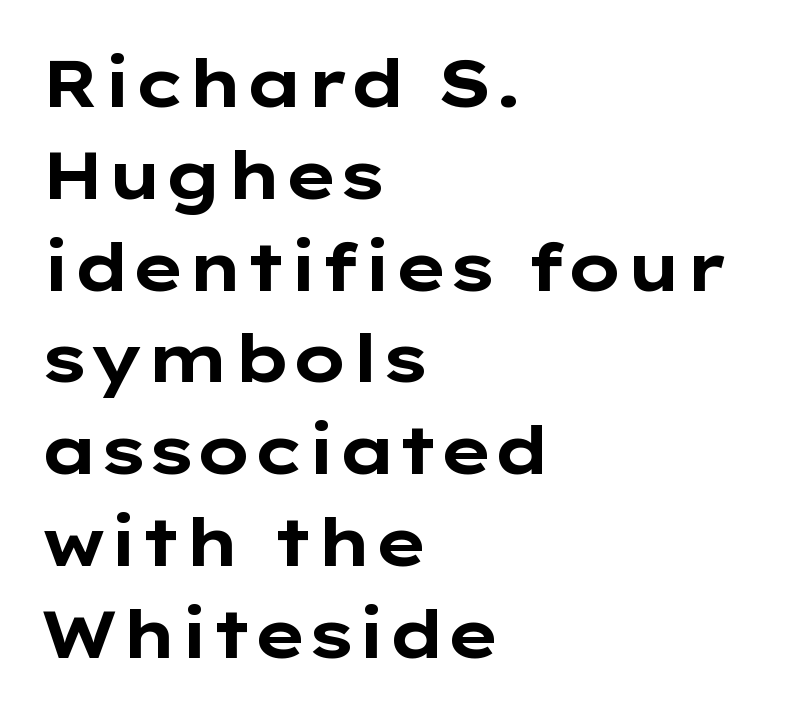
Notice how thick the strokes are: this is what a full bold looks like. Italic? Not at all — the glyphs are vertical. The rendering uses natural spacing where letterforms have individual widths. Notice how descenders clear the ascenders below comfortably — that's standard leading.
